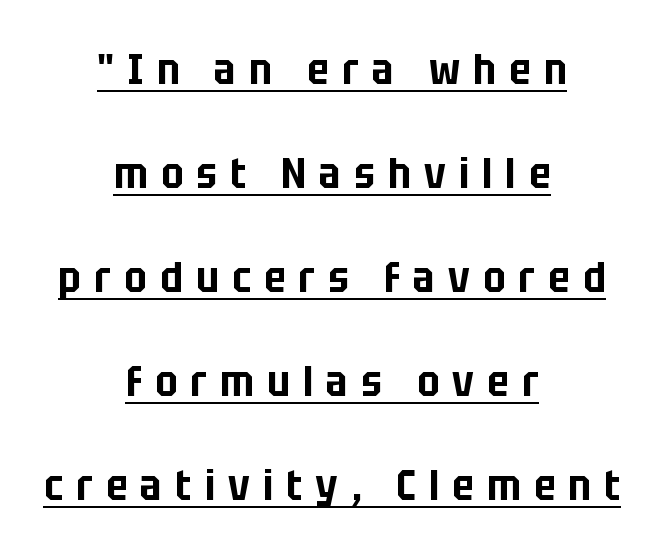
{"serif": "no", "italic": "no", "width": "condensed", "stroke_contrast": "low", "x_height": "large", "monospaced": "no", "underline": "yes", "align": "center", "line_spacing": "loose", "line_spacing_ratio": 2.42, "letter_spacing": "wide", "letter_spacing_em": 0.31, "glyph_px": 43}
